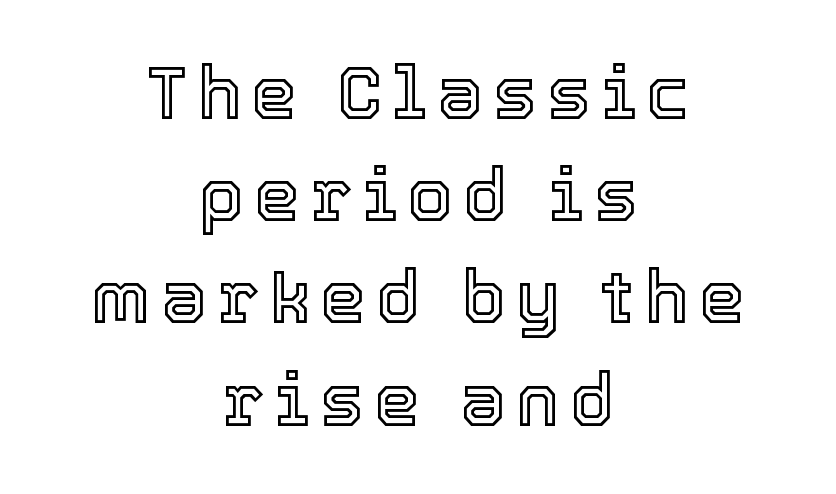
These lines sit exactly where default settings would place them. Layout note: lines centered. Looks like regular typesetting: each glyph gets only the width it needs. Just letters on the line, the space beneath them empty. Every character sits straight up, as roman type does.
